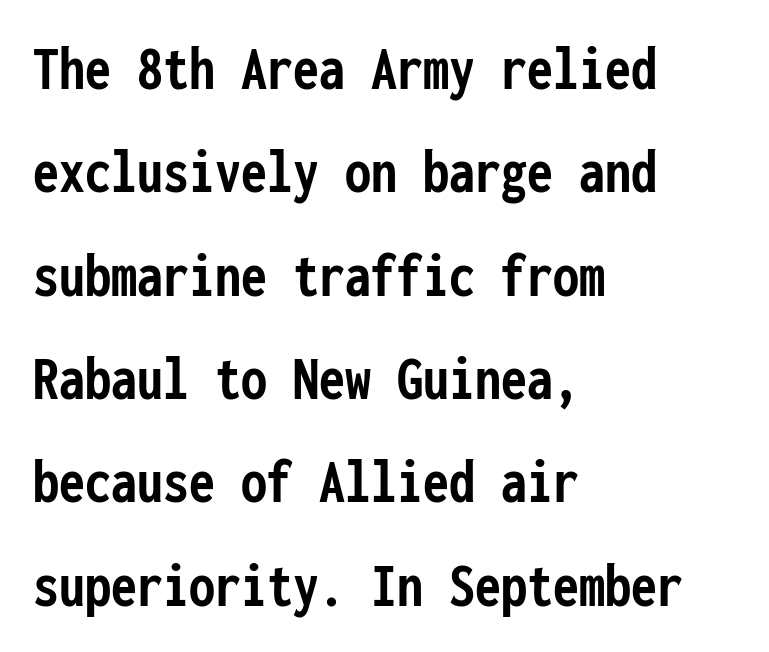
{"serif": "no", "italic": "no", "bold": "yes", "weight": "semibold", "width": "condensed", "stroke_contrast": "low", "x_height": "medium", "monospaced": "yes", "underline": "no", "align": "left", "line_spacing": "normal", "line_spacing_ratio": 1.59, "letter_spacing": "normal", "letter_spacing_em": 0.0, "glyph_px": 65}
